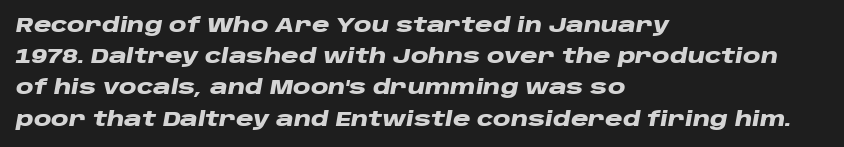
The image shows 20 px bold type, italic (leaning right); set left-aligned, normal line spacing (1.56x), normal letter spacing, not underlined.
